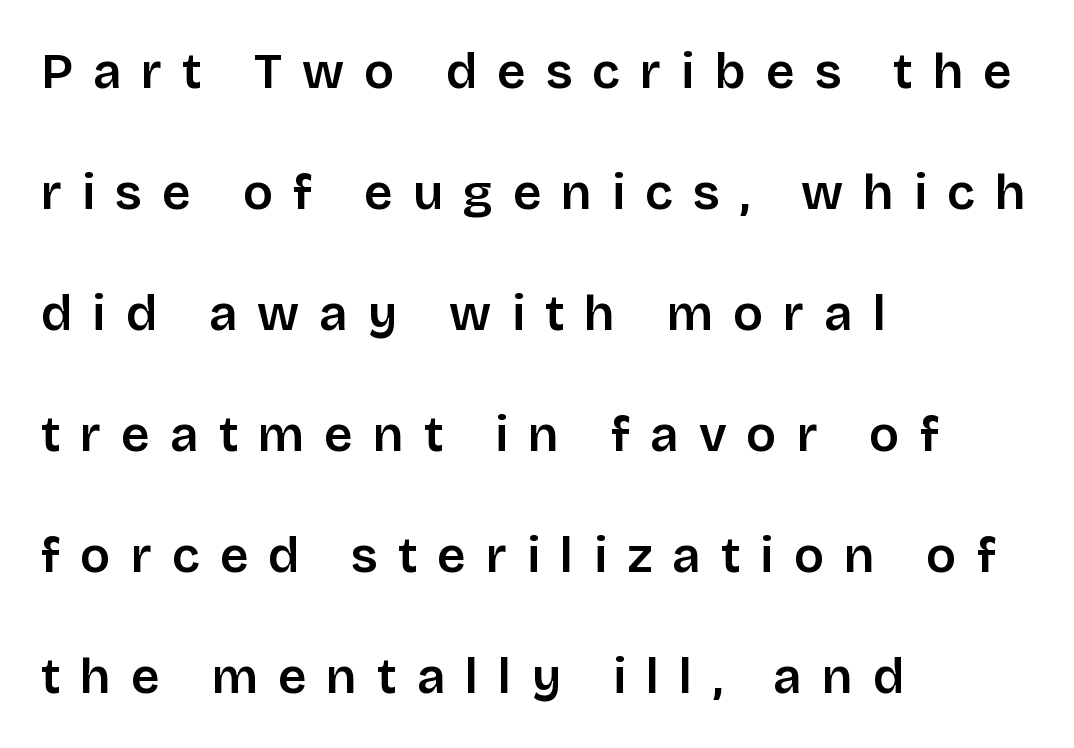
{"serif": "no", "italic": "no", "width": "normal", "stroke_contrast": "low", "x_height": "large", "monospaced": "no", "underline": "no", "align": "left", "line_spacing": "loose", "line_spacing_ratio": 2.42, "letter_spacing": "wide", "letter_spacing_em": 0.4, "glyph_px": 50}
